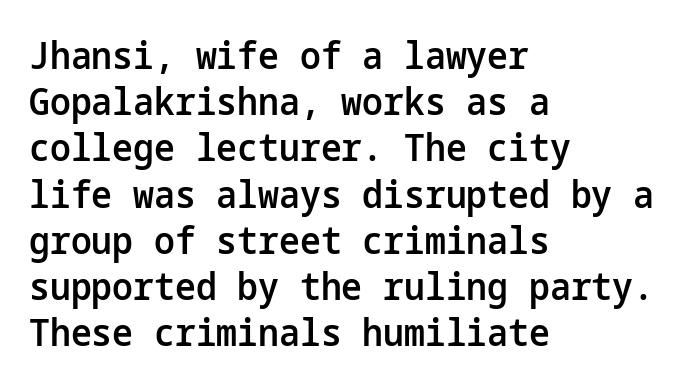
Q: Is the text bold? A: Semi-bold.
Q: Is the text italic (slanted)? A: No, it is upright.
Q: Is the typeface a serif or a sans-serif typeface? A: Sans-serif.
Q: Is the text underlined? A: No.
Q: How is the paragraph aligned? A: Left-aligned.
Q: Is the spacing between letters normal or unusually wide? A: Normal.
Q: Is the spacing between lines tight, normal or loose? A: Normal.
Q: Width (condensed, normal, or wide)? A: Normal.
Q: Stroke contrast? A: Low.
Q: x-height? A: Medium.
